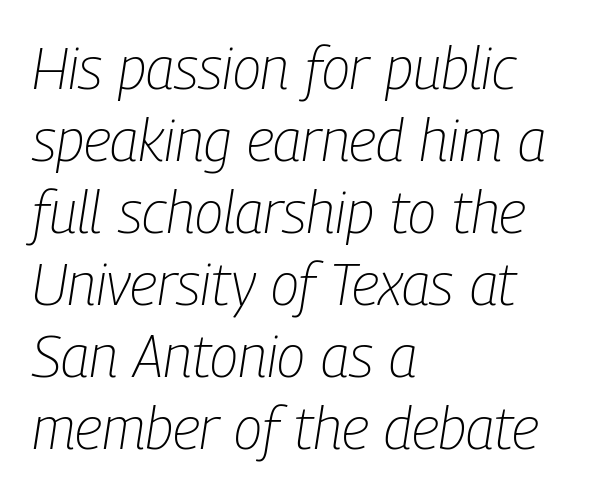
Q: Is the text bold? A: No.
Q: Is the text italic (slanted)? A: Yes, it leans right by about 9 degrees.
Q: Is the text underlined? A: No.
Q: How is the paragraph aligned? A: Left-aligned.
Q: Is the spacing between letters normal or unusually wide? A: Normal.
Q: Width (condensed, normal, or wide)? A: Condensed.
Q: Stroke contrast? A: Low.
Q: x-height? A: Medium.
Q: Monospaced? A: No.
